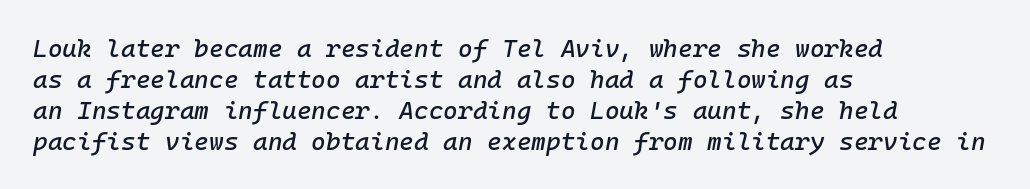
Q: Is the text italic (slanted)? A: Yes, it leans right by about 10 degrees.
Q: Is the text underlined? A: No.
Q: How is the paragraph aligned? A: Left-aligned.
Q: Is the spacing between letters normal or unusually wide? A: Normal.
